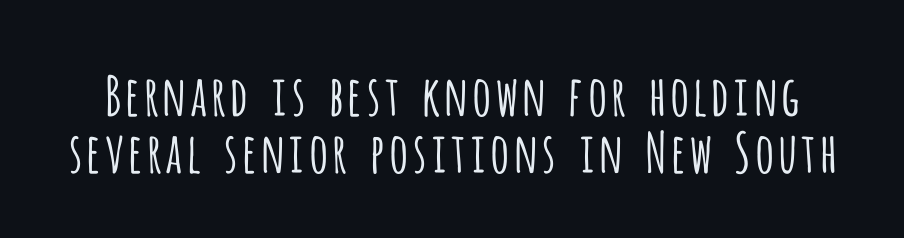
The passage shown is typed in a proportional face where columns would drift. Is this a heavy cut? Hardly; it is regular or lighter. The face used here is rendered with its standard letterfit. The letters stand upright; this is a roman face. The zone under the glyphs is completely vacant. Grotesque or geometric, the face here clearly has no serifs.
